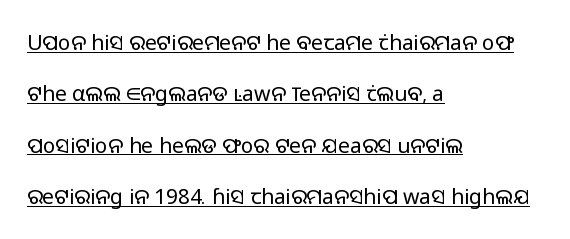
What stands out about the letter spacing? Nothing — it is the standard amount. The font sits on the lighter half of the weight spectrum, regular included. Alignment: flush left. Students, observe the line beneath the letters — that is underlining. Vertical spacing — loose. Style check: upright.
